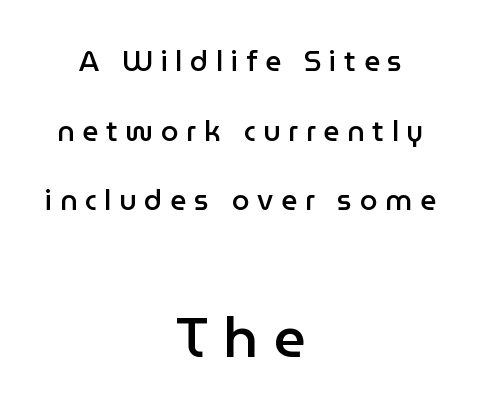
Unmarked baselines from the first word to the last. Where is the straight margin? There isn't one; the lines are centered. Notice how the stems are strictly vertical — no italics here. Display-style spreading of the glyphs; the letterfit is very open. Here the designer chose a conventional face with non-uniform glyph widths.
